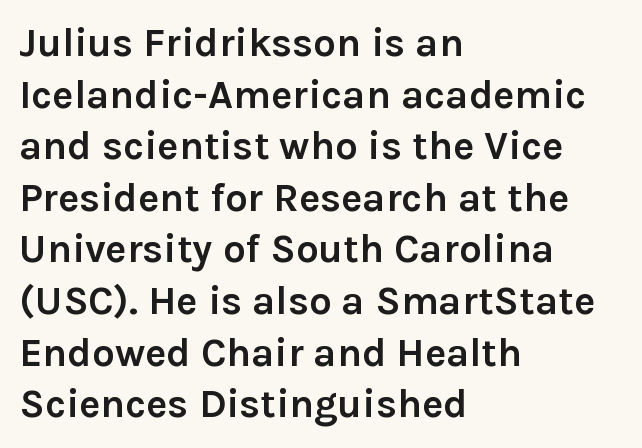
Note the varied advance widths — an 'i' is clearly narrower than an 'm'. The letters carry no serifs — their stems end cleanly without finishing strokes. The letters sit at their default tracking, neither squeezed nor spread. Where is the straight margin? On the left. Underlining? Definitely not there. Ascenders rise straight up at ninety degrees.
